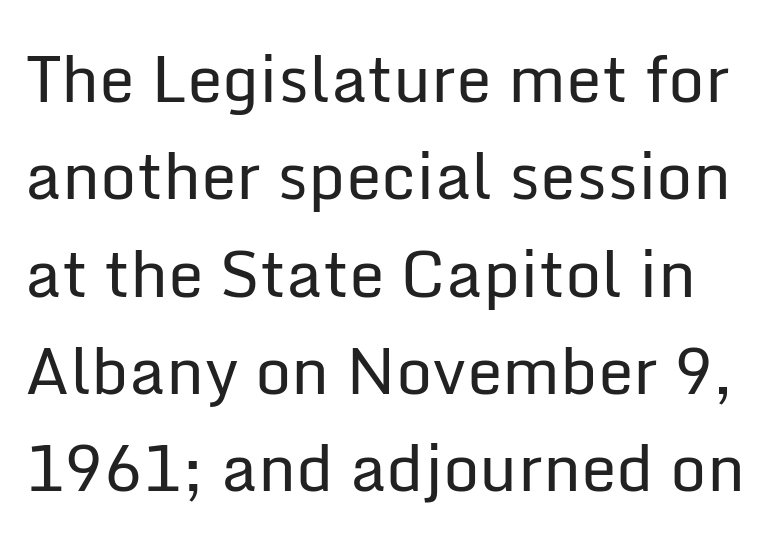
Whoever set this chose a conventional vertical rhythm. What stands out about the letter spacing? Nothing — it is the standard amount. Here the designer chose a conventional face with non-uniform glyph widths. Letters rest on an invisible, unmarked baseline. Posture: vertical.
